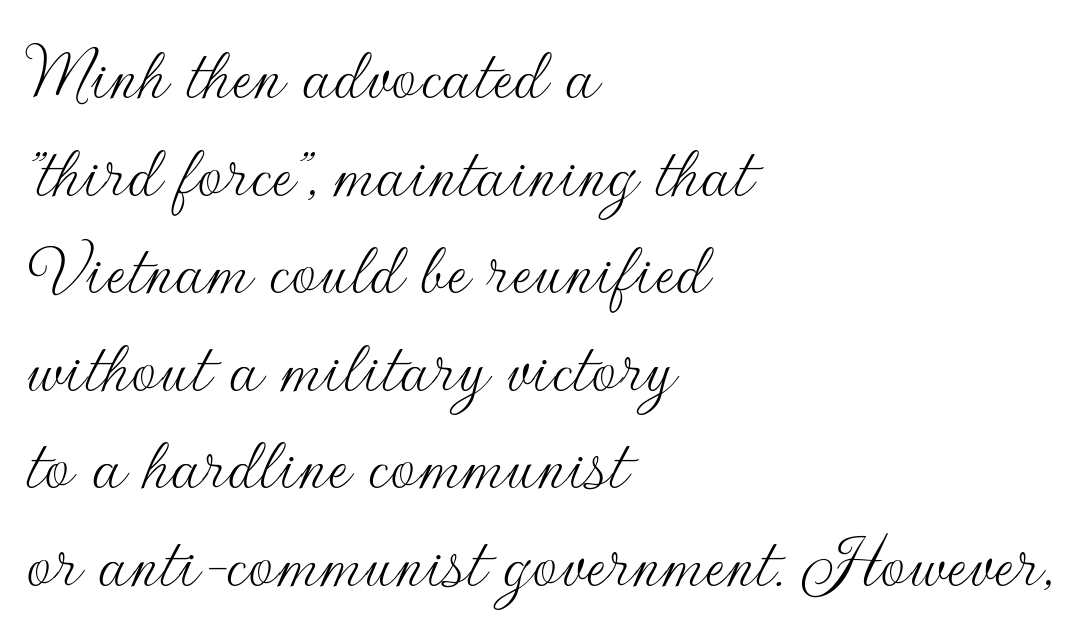
The glyphs in this specimen are sans serif. The foot of each line stays bare and open. The ragged edge is on the right, which tells us the setting is flush left. Summary of weight: not heavy and not bold.
